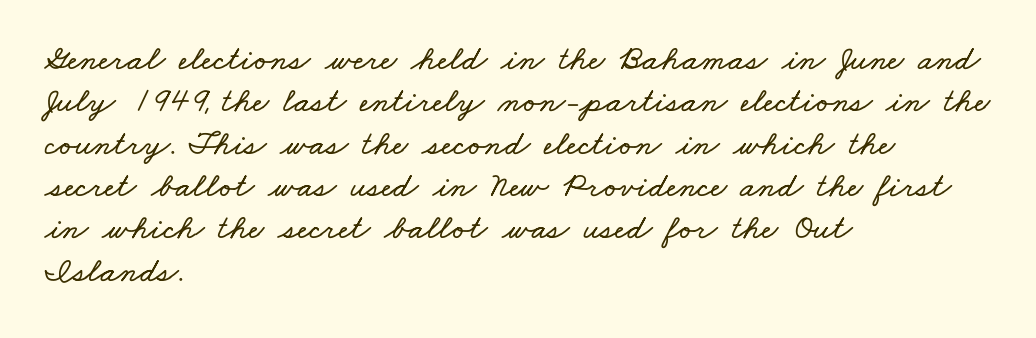
Q: Is the text underlined? A: No.
Q: How is the paragraph aligned? A: Left-aligned.
Q: Is the spacing between letters normal or unusually wide? A: Normal.
Q: Width (condensed, normal, or wide)? A: Wide.
Q: Stroke contrast? A: Low.
Q: x-height? A: Small.
Q: Monospaced? A: No.
